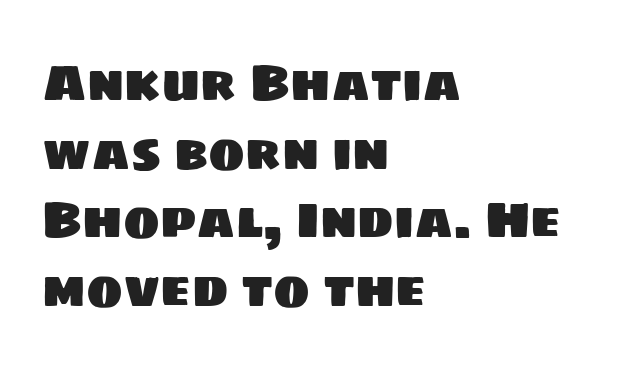
The image shows 49 px sans-serif type; set left-aligned, normal line spacing (1.4x), normal letter spacing, not underlined; low stroke contrast and a large x-height.
